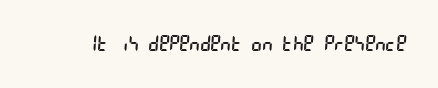
{"bold": "no", "underline": "no", "letter_spacing": "normal", "letter_spacing_em": 0.0, "glyph_px": 22}
